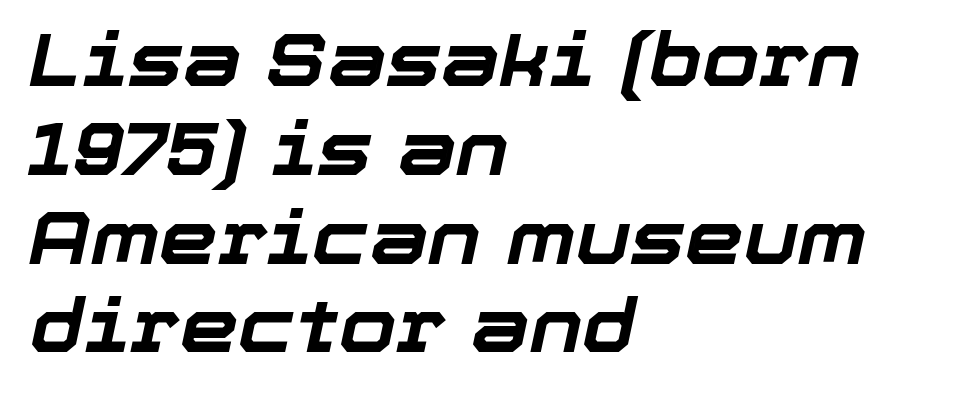
Chunky letters — that's bold for sure. Teacher's note: observe the even left margin — that is flush-left alignment. Character widths vary here, with narrow letters taking less room than wide ones. A typesetter would mark this as italic.
